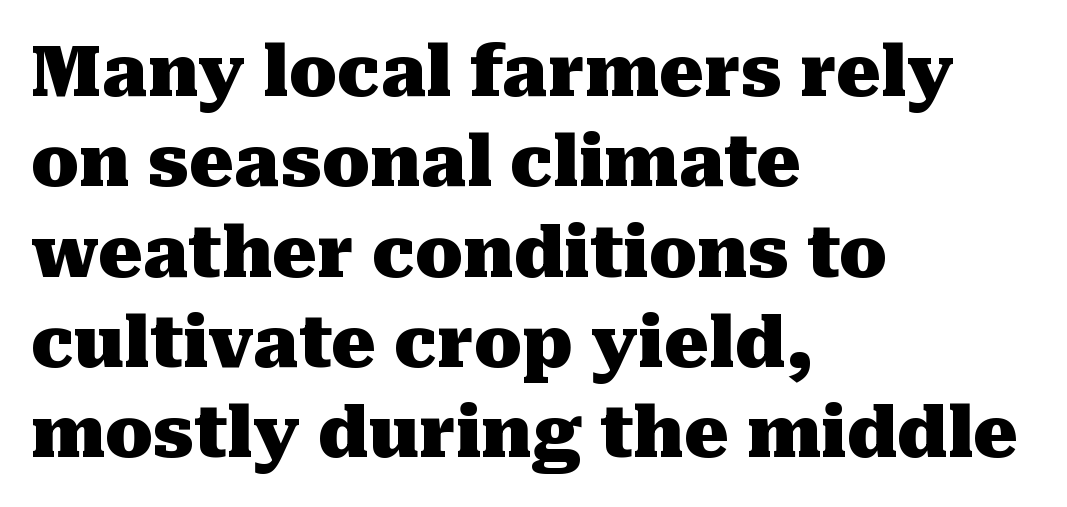
{"serif": "yes", "italic": "no", "bold": "yes", "weight": "heavy", "width": "normal", "stroke_contrast": "medium", "x_height": "medium", "monospaced": "no", "underline": "no", "align": "left", "line_spacing": "normal", "line_spacing_ratio": 1.29, "letter_spacing": "normal", "letter_spacing_em": 0.0, "glyph_px": 70}
